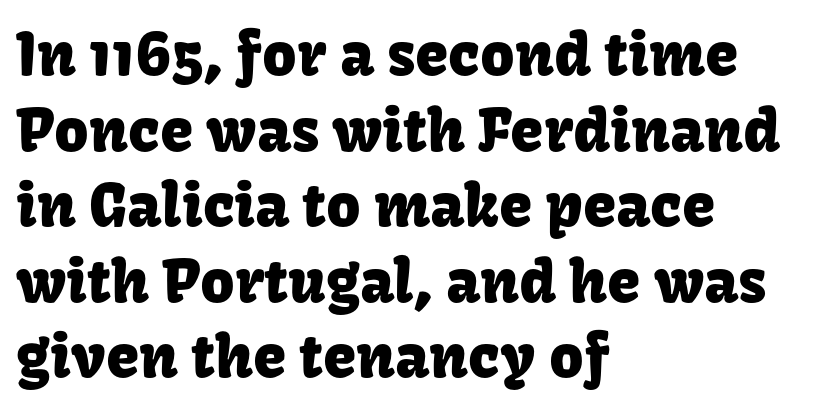
Q: Is the text italic (slanted)? A: No, it is upright.
Q: Is the typeface a serif or a sans-serif typeface? A: Sans-serif.
Q: Is the text underlined? A: No.
Q: How is the paragraph aligned? A: Left-aligned.
Q: Is the spacing between letters normal or unusually wide? A: Normal.
Q: Is the spacing between lines tight, normal or loose? A: Normal.
Q: Width (condensed, normal, or wide)? A: Normal.
Q: Stroke contrast? A: Low.
Q: x-height? A: Medium.
Q: Monospaced? A: No.
